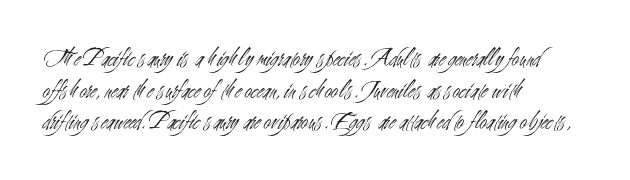
{"bold": "no", "underline": "no", "align": "left", "line_spacing": "normal", "line_spacing_ratio": 1.27, "letter_spacing": "normal", "letter_spacing_em": 0.0, "glyph_px": 25}
